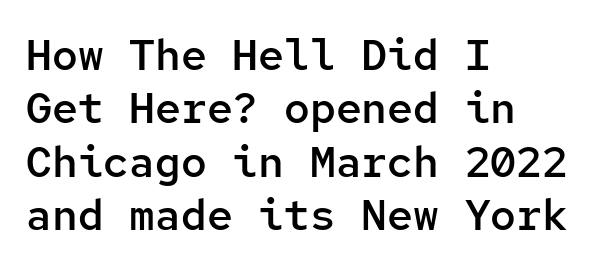
Letterform terminals end flat and unadorned throughout the passage. Here the designer chose a console-style face with uniform glyph widths. This rendering leaves character spacing at its baseline value. Heft: intermediate — a semibold. Descender tails drop into unmarked territory. These lines stack with their left ends in a neat column.
